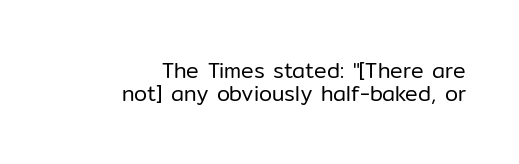
The leading is snug, giving the passage a crowded texture. No letter is thick-stroked: the sample isn't bold. Line endings align vertically; line beginnings do not. Quick note: not italic, upright.
